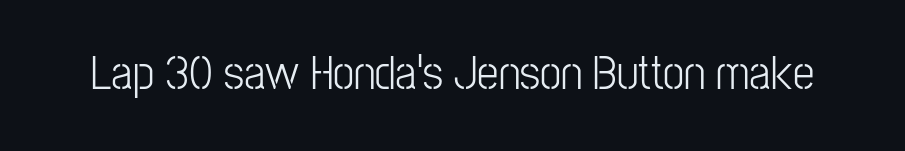
Q: Is the text italic (slanted)? A: No, it is upright.
Q: Is the typeface a serif or a sans-serif typeface? A: Sans-serif.
Q: Is the text underlined? A: No.
Q: Is the spacing between letters normal or unusually wide? A: Normal.
Q: Width (condensed, normal, or wide)? A: Condensed.
Q: Stroke contrast? A: Low.
Q: x-height? A: Medium.
Q: Monospaced? A: No.
